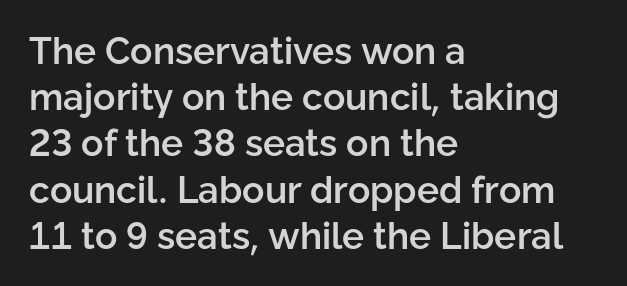
The image shows 37 px semibold sans-serif type, upright; set left-aligned, normal line spacing (1.25x), normal letter spacing, not underlined; low stroke contrast and a medium x-height.
